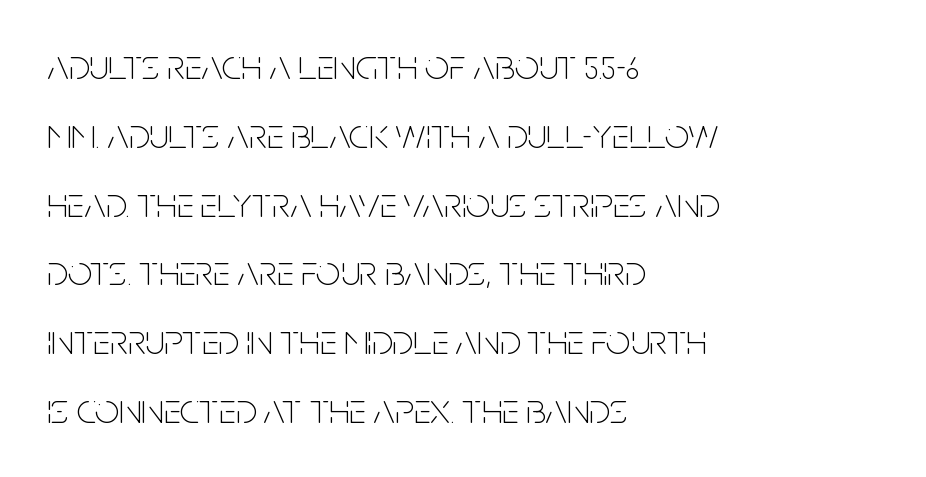
Q: Is the text bold? A: No.
Q: Is the text italic (slanted)? A: No, it is upright.
Q: Is the typeface a serif or a sans-serif typeface? A: Sans-serif.
Q: Is the text underlined? A: No.
Q: How is the paragraph aligned? A: Left-aligned.
Q: Is the spacing between letters normal or unusually wide? A: Normal.
Q: Is the spacing between lines tight, normal or loose? A: Normal.
Q: Width (condensed, normal, or wide)? A: Condensed.
Q: Stroke contrast? A: Low.
Q: x-height? A: Large.
Q: Monospaced? A: No.
